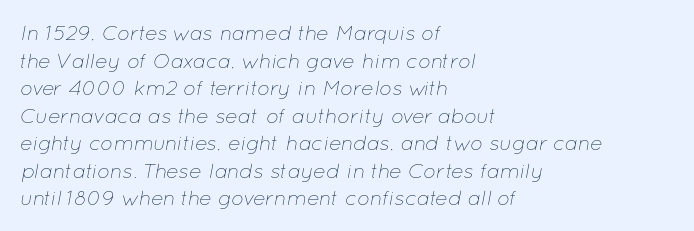
The image shows 21 px text type, italic (leaning right); set left-aligned, normal line spacing (1.31x), normal letter spacing, not underlined.
